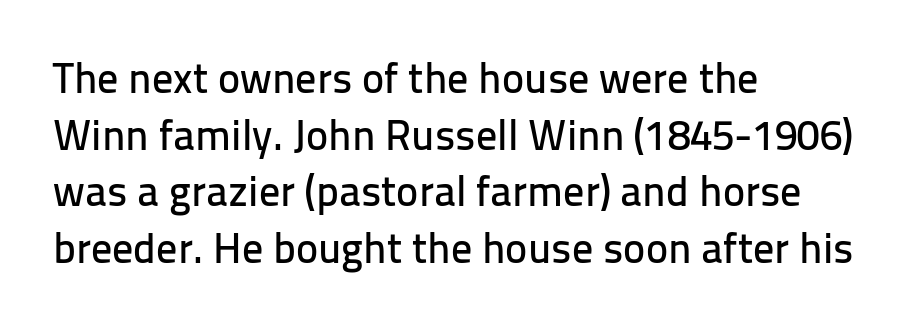
{"serif": "no", "italic": "no", "width": "normal", "stroke_contrast": "low", "x_height": "medium", "monospaced": "no", "underline": "no", "align": "left", "line_spacing": "normal", "line_spacing_ratio": 1.35, "letter_spacing": "normal", "letter_spacing_em": 0.0, "glyph_px": 42}
